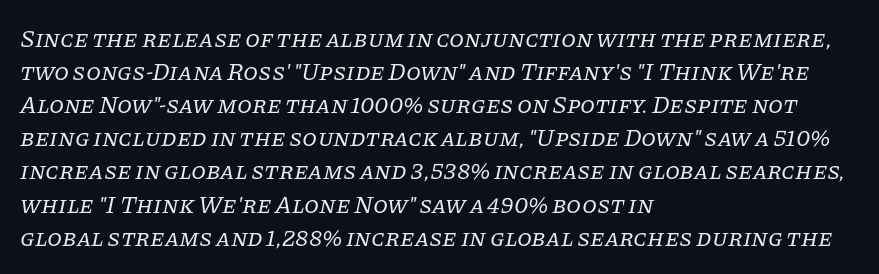
{"italic": "yes", "lean": "right", "slant_degrees": 11, "bold": "no", "underline": "no", "align": "left", "line_spacing": "normal", "line_spacing_ratio": 1.38, "letter_spacing": "normal", "letter_spacing_em": 0.0, "glyph_px": 24}
